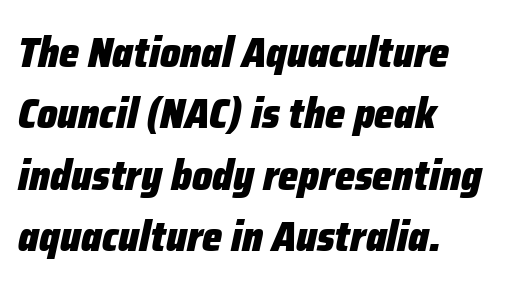
The image shows 43 px heavy, condensed type, italic (leaning right); set left-aligned, normal line spacing (1.43x), normal letter spacing, not underlined; low stroke contrast and a medium x-height.
